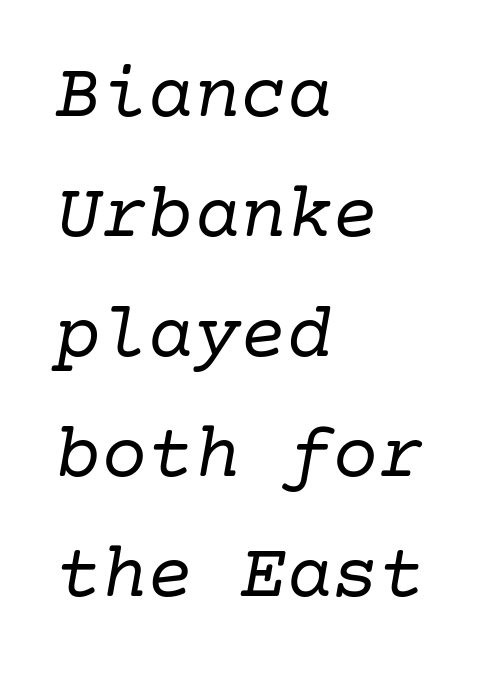
{"serif": "yes", "italic": "yes", "lean": "right", "slant_degrees": 10, "bold": "no", "weight": "regular", "width": "normal", "stroke_contrast": "low", "x_height": "medium", "underline": "no", "align": "left", "line_spacing": "normal", "line_spacing_ratio": 1.56, "letter_spacing": "normal", "letter_spacing_em": 0.0, "glyph_px": 77}
